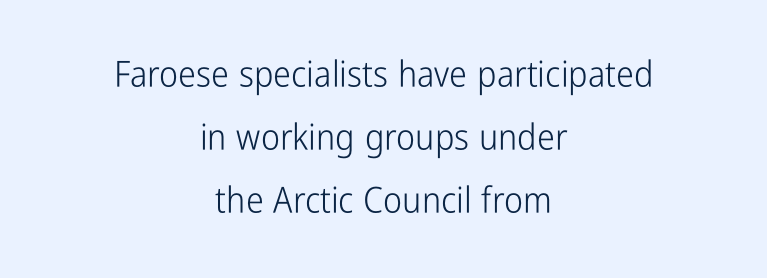
Q: Is the text bold? A: No.
Q: Is the text italic (slanted)? A: No, it is upright.
Q: Is the typeface a serif or a sans-serif typeface? A: Sans-serif.
Q: Is the text underlined? A: No.
Q: How is the paragraph aligned? A: Centered.
Q: Is the spacing between letters normal or unusually wide? A: Normal.
Q: Width (condensed, normal, or wide)? A: Condensed.
Q: Stroke contrast? A: Low.
Q: x-height? A: Medium.
Q: Monospaced? A: No.
